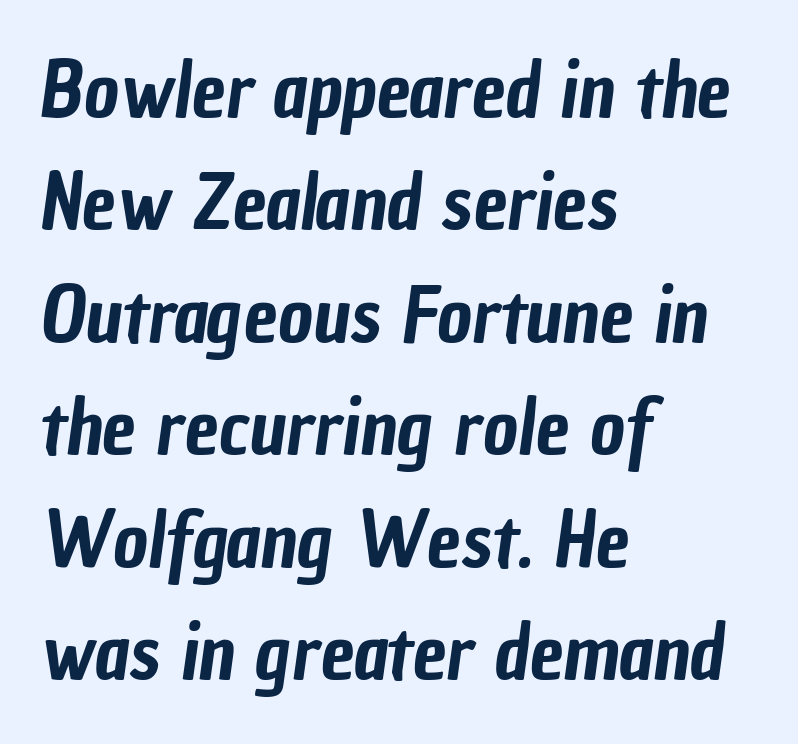
Q: Is the typeface a serif or a sans-serif typeface? A: Sans-serif.
Q: Is the text underlined? A: No.
Q: How is the paragraph aligned? A: Left-aligned.
Q: Is the spacing between letters normal or unusually wide? A: Normal.
Q: Is the spacing between lines tight, normal or loose? A: Normal.
Q: Width (condensed, normal, or wide)? A: Condensed.
Q: Stroke contrast? A: Low.
Q: x-height? A: Medium.
Q: Monospaced? A: No.
